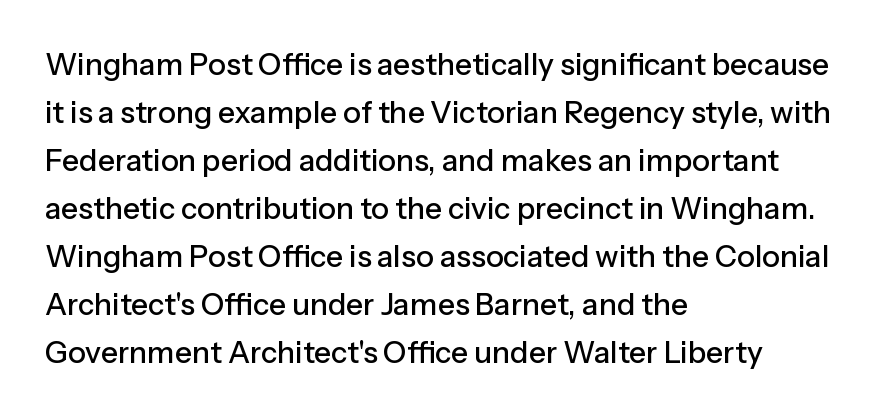
The image shows 30 px sans-serif type, upright; set left-aligned, normal line spacing (1.6x), normal letter spacing, not underlined; low stroke contrast and a medium x-height.
